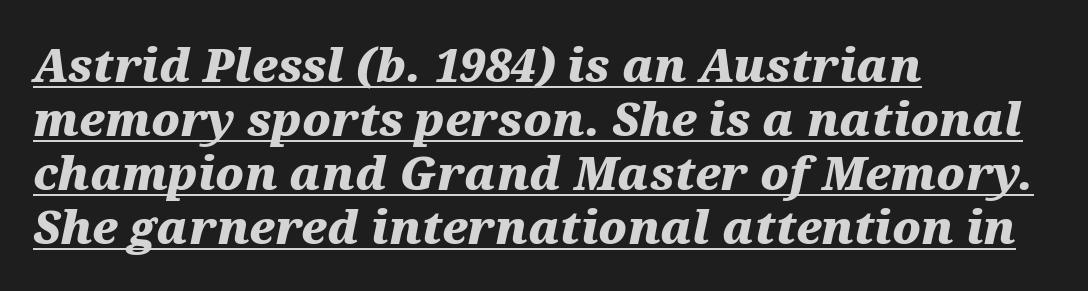
{"italic": "yes", "lean": "right", "slant_degrees": 12, "bold": "yes", "weight": "heavy", "width": "wide", "stroke_contrast": "medium", "x_height": "medium", "monospaced": "no", "underline": "yes", "align": "left", "line_spacing_ratio": 1.2, "letter_spacing": "normal", "letter_spacing_em": 0.0, "glyph_px": 45}
